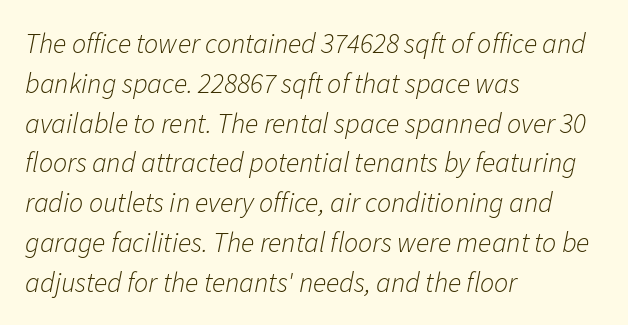
The image shows 28 px light type, italic (leaning right); set left-aligned, normal line spacing (1.42x), normal letter spacing, not underlined; low stroke contrast and a medium x-height.
